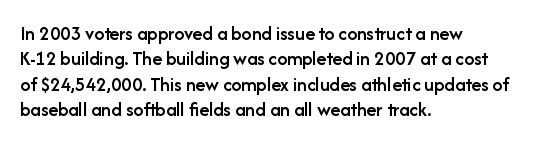
The image shows 20 px text type, upright; set left-aligned, normal line spacing (1.27x), normal letter spacing, not underlined.
